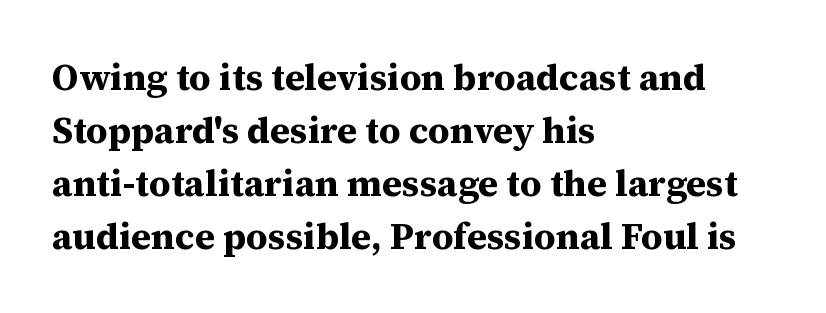
{"serif": "yes", "italic": "no", "bold": "yes", "weight": "bold", "width": "normal", "stroke_contrast": "medium", "x_height": "medium", "monospaced": "no", "underline": "no", "align": "left", "line_spacing": "normal", "line_spacing_ratio": 1.43, "letter_spacing": "normal", "letter_spacing_em": 0.0, "glyph_px": 37}
